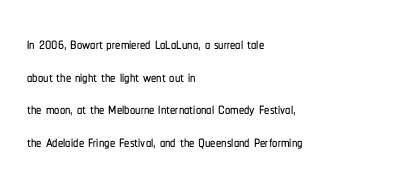
Q: Is the text italic (slanted)? A: No, it is upright.
Q: Is the text underlined? A: No.
Q: How is the paragraph aligned? A: Left-aligned.
Q: Is the spacing between letters normal or unusually wide? A: Normal.
Q: Is the spacing between lines tight, normal or loose? A: Normal.
